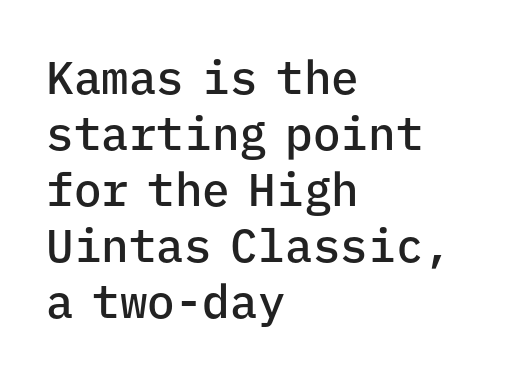
Q: Is the text bold? A: Semi-bold.
Q: Is the text italic (slanted)? A: No, it is upright.
Q: Is the typeface a serif or a sans-serif typeface? A: Sans-serif.
Q: Is the text underlined? A: No.
Q: How is the paragraph aligned? A: Left-aligned.
Q: Is the spacing between letters normal or unusually wide? A: Normal.
Q: Width (condensed, normal, or wide)? A: Normal.
Q: Stroke contrast? A: Low.
Q: x-height? A: Medium.
Q: Monospaced? A: Yes.
